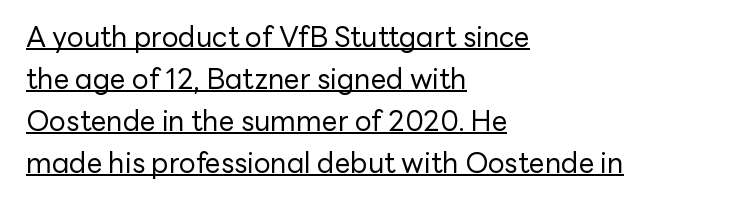
The image shows 28 px regular-weight sans-serif type, upright; set left-aligned, normal line spacing (1.5x), normal letter spacing, underlined; low stroke contrast and a medium x-height.
